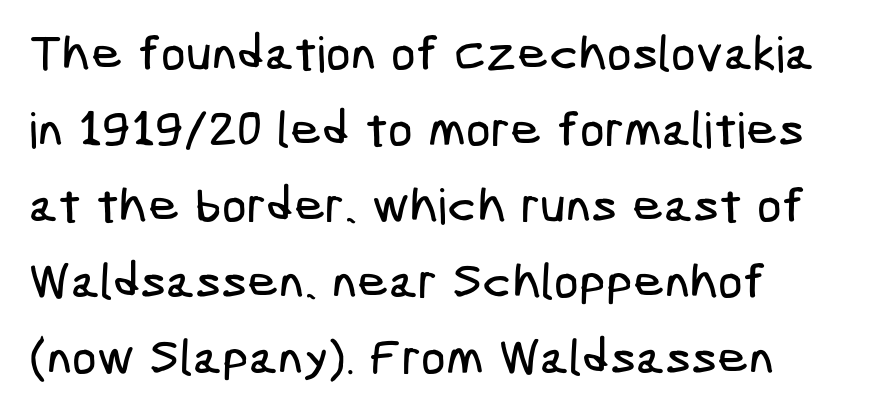
Nothing sits at the stroke ends, so this counts as sans-serif. Only glyphs here, with clear space below each row. This block has exactly the height ordinary leading produces. Standard letterfit; no display-style spreading of the glyphs.
